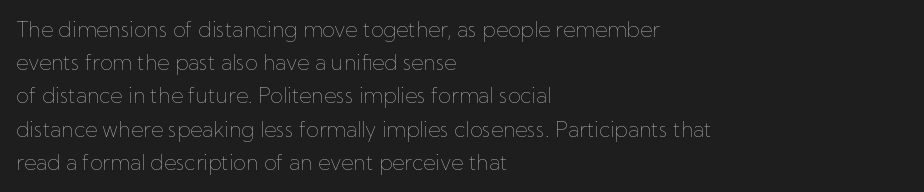
{"italic": "no", "bold": "no", "underline": "no", "align": "left", "line_spacing": "normal", "line_spacing_ratio": 1.58, "letter_spacing": "normal", "letter_spacing_em": 0.0, "glyph_px": 21}
